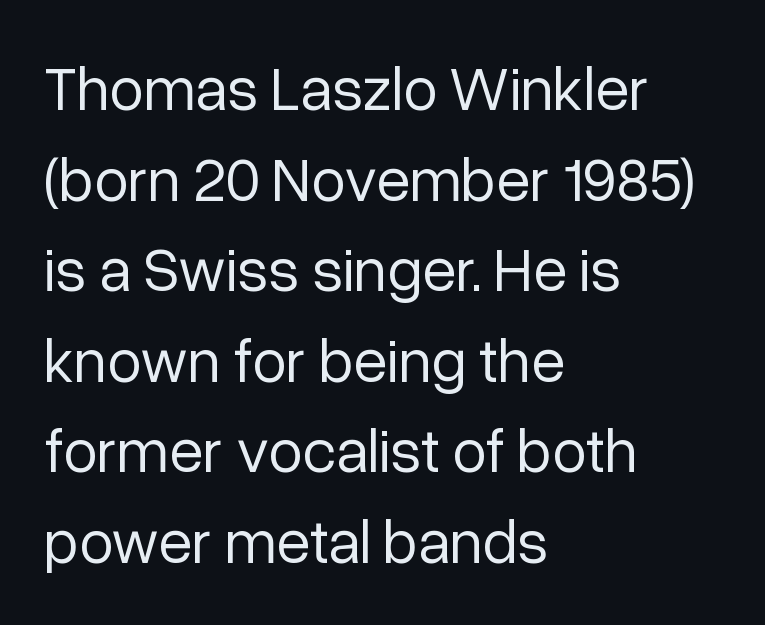
The image shows 62 px regular-weight sans-serif type, upright; set left-aligned, normal line spacing (1.46x), normal letter spacing, not underlined; low stroke contrast and a medium x-height.
